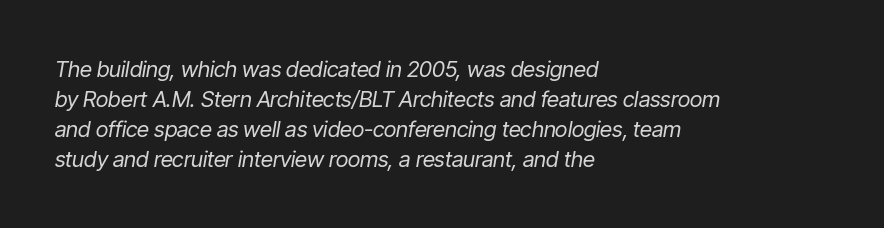
Q: Is the text bold? A: No.
Q: Is the text italic (slanted)? A: Yes, it leans right by about 9 degrees.
Q: Is the text underlined? A: No.
Q: How is the paragraph aligned? A: Left-aligned.
Q: Is the spacing between letters normal or unusually wide? A: Normal.
Q: Is the spacing between lines tight, normal or loose? A: Normal.
